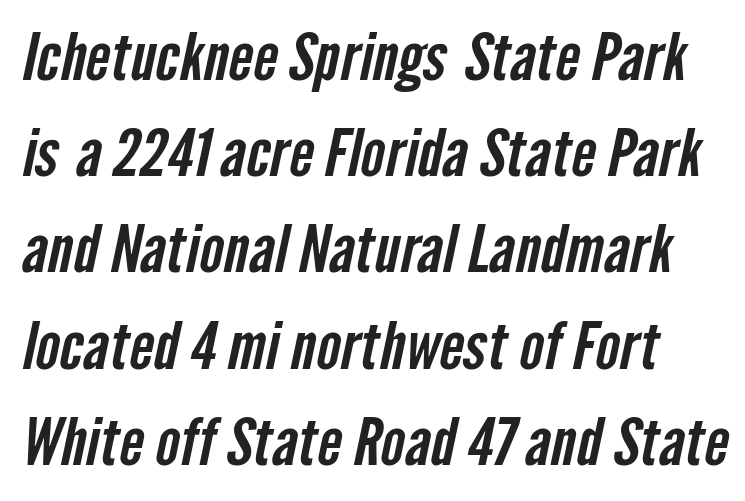
The image shows 65 px condensed sans-serif type; set left-aligned, normal line spacing (1.48x), normal letter spacing, not underlined; low stroke contrast and a medium x-height.
